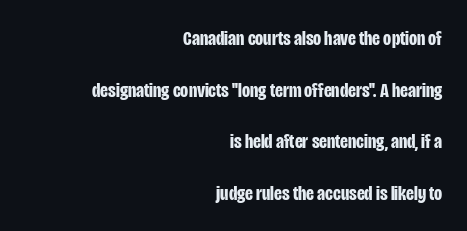
The image shows 21 px bold type, upright; set right-aligned, loose line spacing (2.46x), normal letter spacing, not underlined.
